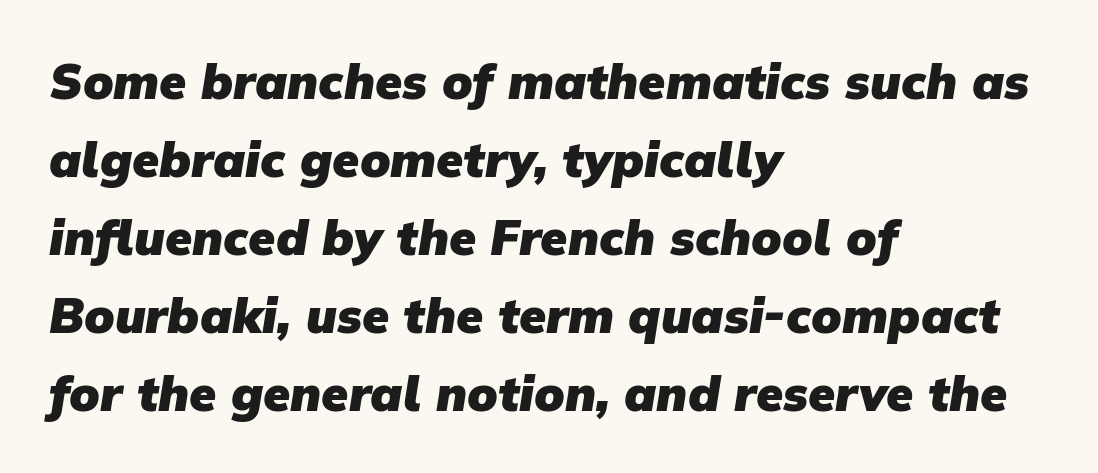
The lines sit at an ordinary, default distance from one another. The foot of each line stays bare and open. Varying glyph widths throughout — classic text-font behaviour. Compared with typical body copy, the letter spacing here is the same. The face used here is a sans, in the tradition of grotesques and geometrics.
